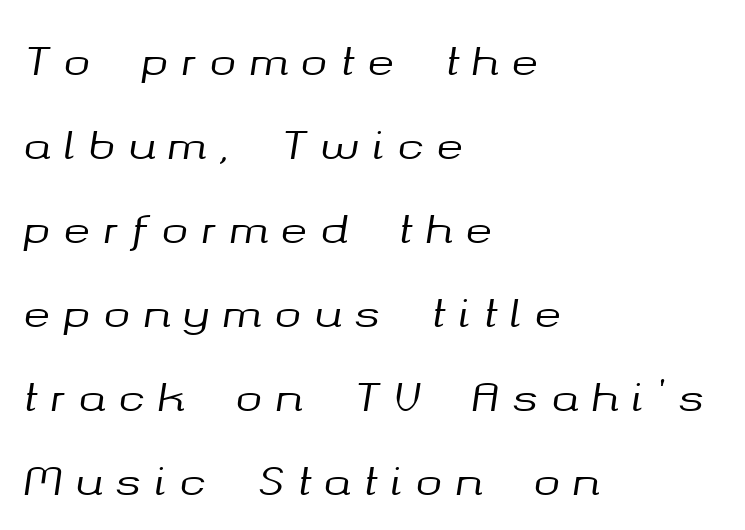
Q: Is the text italic (slanted)? A: Yes, it leans right by about 8 degrees.
Q: Is the text underlined? A: No.
Q: How is the paragraph aligned? A: Left-aligned.
Q: Is the spacing between letters normal or unusually wide? A: Unusually wide.
Q: Is the spacing between lines tight, normal or loose? A: Loose.
Q: Width (condensed, normal, or wide)? A: Normal.
Q: Stroke contrast? A: Medium.
Q: x-height? A: Medium.
Q: Monospaced? A: No.
